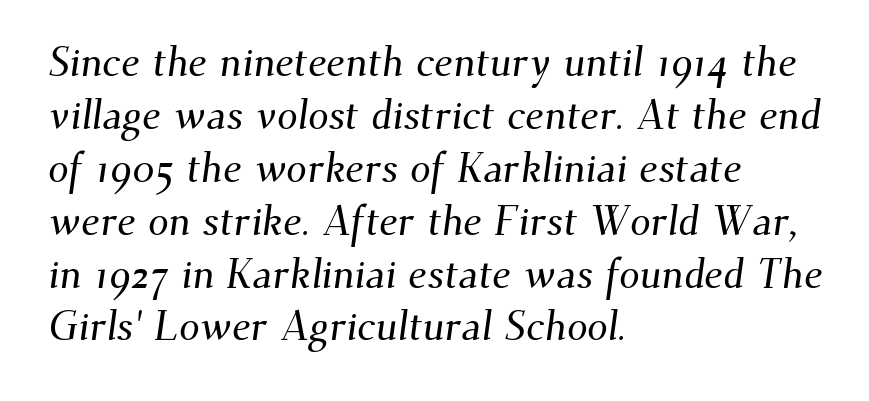
Q: Is the typeface a serif or a sans-serif typeface? A: Serif.
Q: Is the text underlined? A: No.
Q: How is the paragraph aligned? A: Left-aligned.
Q: Is the spacing between letters normal or unusually wide? A: Normal.
Q: Is the spacing between lines tight, normal or loose? A: Normal.
Q: Width (condensed, normal, or wide)? A: Normal.
Q: Stroke contrast? A: Medium.
Q: x-height? A: Small.
Q: Monospaced? A: No.
